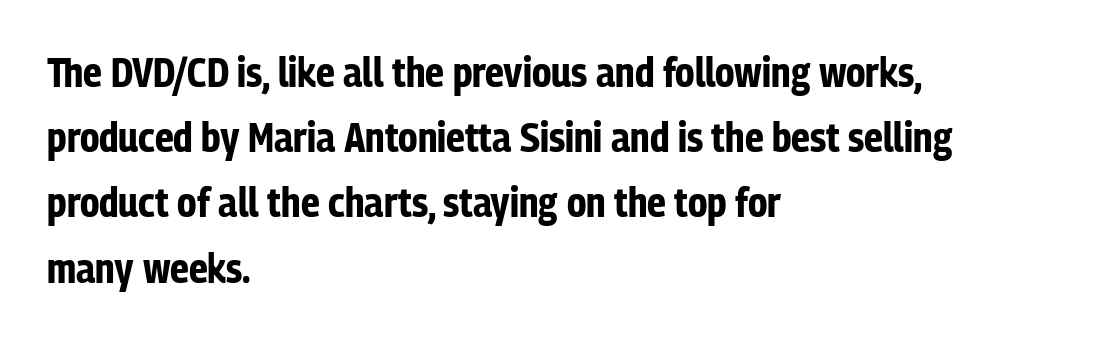
The image shows 41 px bold, condensed sans-serif type, upright; set left-aligned, normal line spacing (1.59x), normal letter spacing, not underlined; low stroke contrast and a medium x-height.
